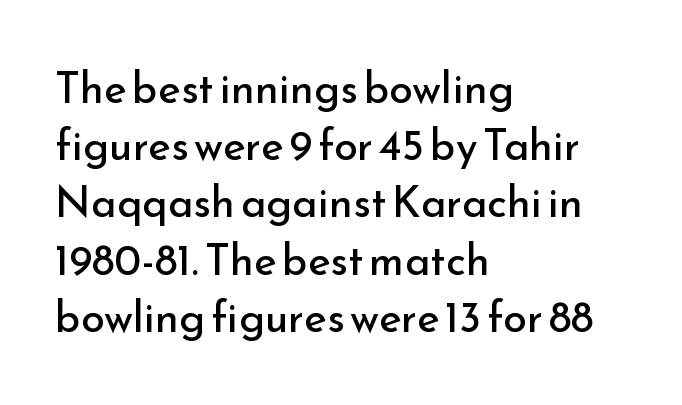
The space directly below the letters is spotless. Note the varied advance widths — an 'i' is clearly narrower than an 'm'. Weight: in the light-to-regular range. Reading down the block, your eye returns to a fixed left position each line. Rows of type keep a routine distance in the vertical direction.
